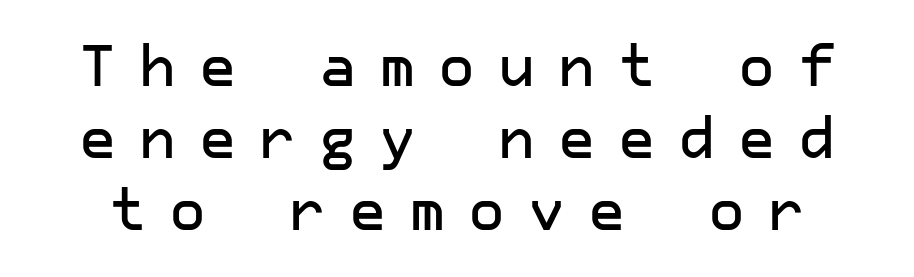
The image shows 57 px sans-serif type, upright; set normal line spacing (1.26x), unusually wide letter spacing (+0.4 em), not underlined; low stroke contrast and a medium x-height.
